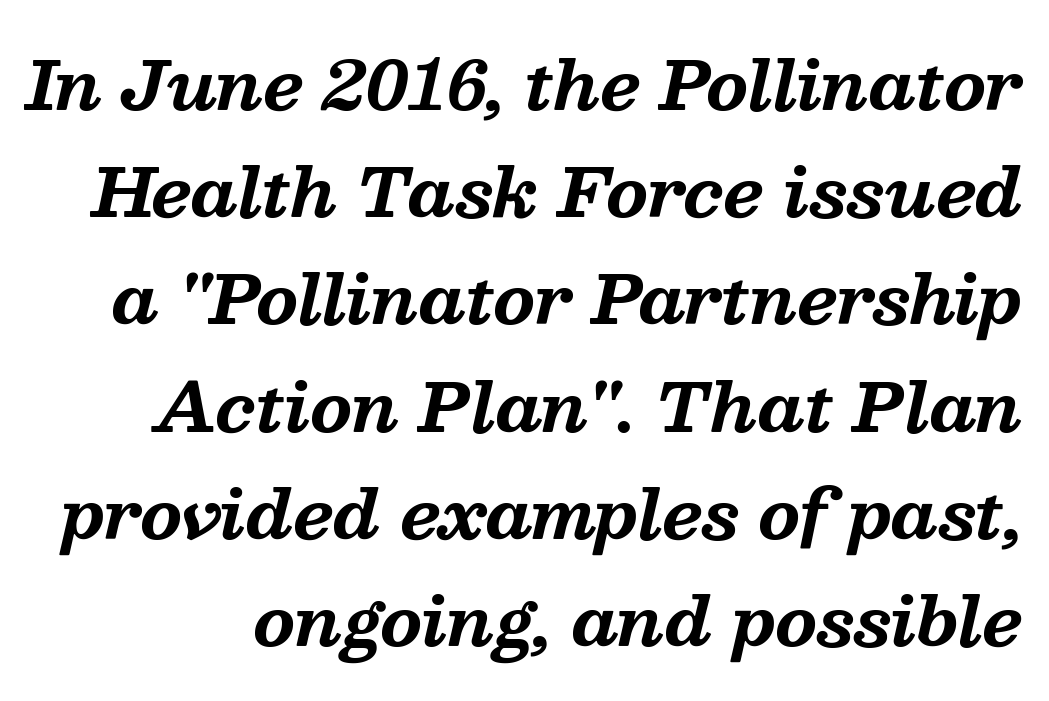
Q: Is the text bold? A: Yes.
Q: Is the text italic (slanted)? A: Yes, it leans right by about 13 degrees.
Q: Is the typeface a serif or a sans-serif typeface? A: Serif.
Q: Is the text underlined? A: No.
Q: Is the spacing between letters normal or unusually wide? A: Normal.
Q: Is the spacing between lines tight, normal or loose? A: Normal.
Q: Width (condensed, normal, or wide)? A: Normal.
Q: Stroke contrast? A: Medium.
Q: x-height? A: Medium.
Q: Monospaced? A: No.
